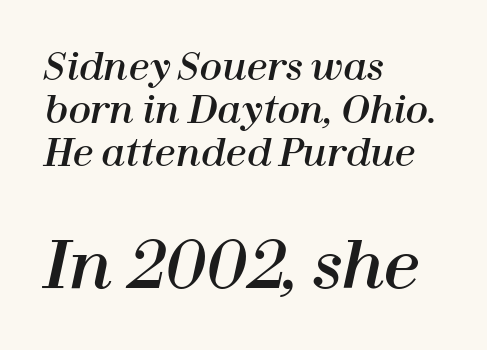
The rendering uses natural spacing where letterforms have individual widths. Honestly, there is no underline to notice here at all. The passage is arranged the way most books set body copy — flush left. When letters slant like this, we call the style italic. The letterforms sit shoulder to shoulder at normal distance.
